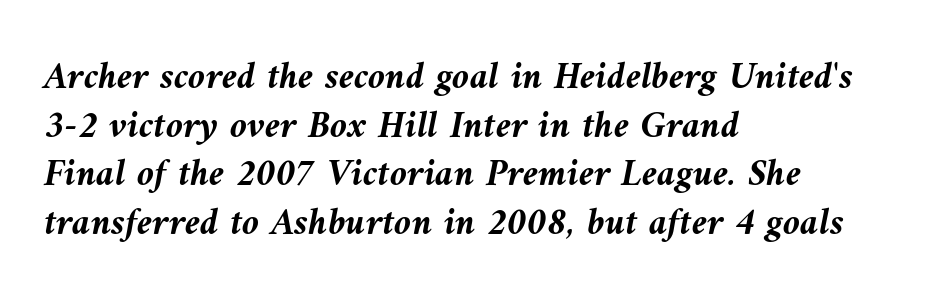
Students, note that the glyphs here touch the page at normal intervals. A typesetter would call this leading conventional body-copy spacing. No word sits above an underline. Summary of weight: heavy, a full bold. Is this a fixed-width face? No — the glyphs have proportional, varying widths. Posture: slanted.
